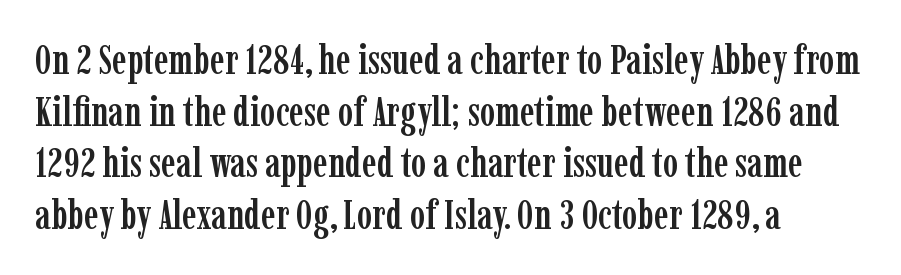
{"serif": "yes", "italic": "no", "width": "condensed", "stroke_contrast": "low", "x_height": "medium", "monospaced": "no", "underline": "no", "align": "left", "line_spacing": "normal", "line_spacing_ratio": 1.26, "letter_spacing": "normal", "letter_spacing_em": 0.0, "glyph_px": 41}
